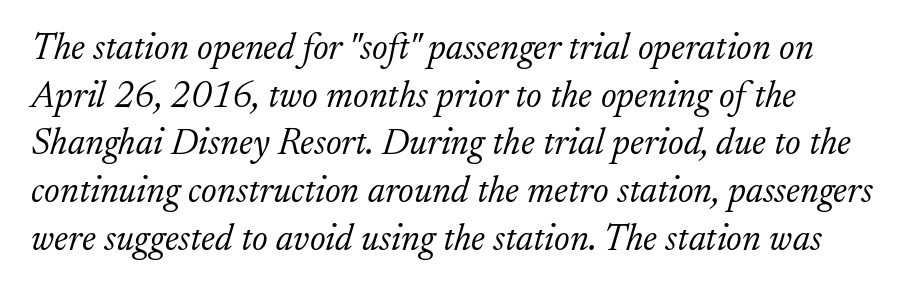
The passage shown is typeset with a serif family. The space directly below the letters is spotless. Every character sits at an angle, as italics do. The typesetter chose a ragged-right arrangement here. The passage shown has conventional tracking throughout.
